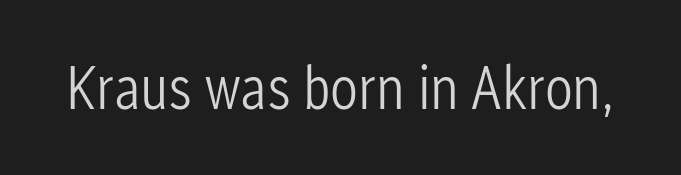
{"serif": "no", "italic": "no", "bold": "no", "weight": "light", "width": "condensed", "stroke_contrast": "low", "x_height": "medium", "monospaced": "no", "underline": "no", "letter_spacing": "normal", "letter_spacing_em": 0.0, "glyph_px": 62}
